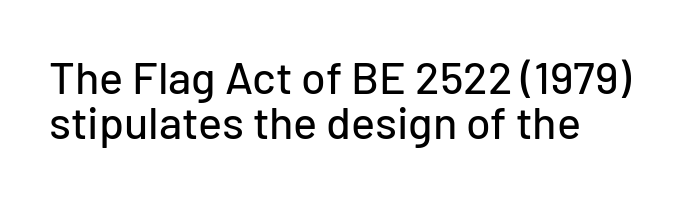
{"serif": "no", "italic": "no", "width": "normal", "stroke_contrast": "low", "x_height": "medium", "monospaced": "no", "underline": "no", "line_spacing": "tight", "line_spacing_ratio": 0.99, "letter_spacing": "normal", "letter_spacing_em": 0.0, "glyph_px": 45}
